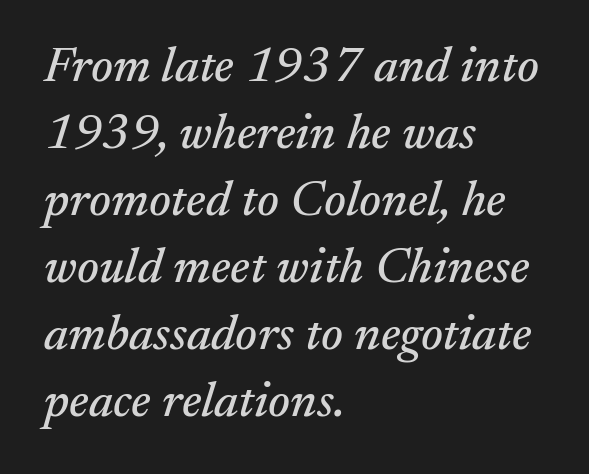
These lines sit exactly where default settings would place them. Reading down the block, your eye returns to a fixed left position each line. How are the letters spaced? Ordinarily, with no added tracking. Only glyphs here, with clear space below each row. Old-style or modern, the face here clearly has serifs. The passage shown leans; its letterforms are oblique.
